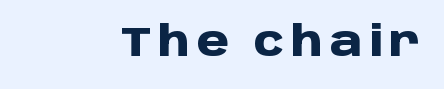
{"serif": "no", "italic": "no", "bold": "yes", "weight": "heavy", "width": "normal", "stroke_contrast": "low", "x_height": "large", "monospaced": "no", "underline": "no", "glyph_px": 41}
